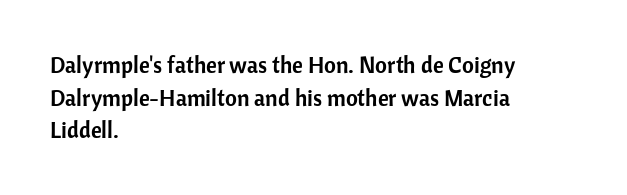
{"italic": "no", "underline": "no", "align": "left", "line_spacing": "normal", "line_spacing_ratio": 1.42, "letter_spacing": "normal", "letter_spacing_em": 0.0, "glyph_px": 23}
